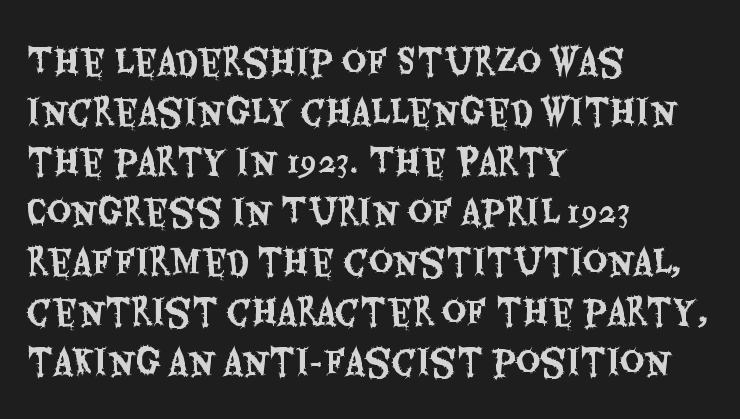
The image shows 34 px condensed sans-serif type, upright; set left-aligned, normal line spacing (1.47x), normal letter spacing, not underlined; medium stroke contrast and a large x-height.
